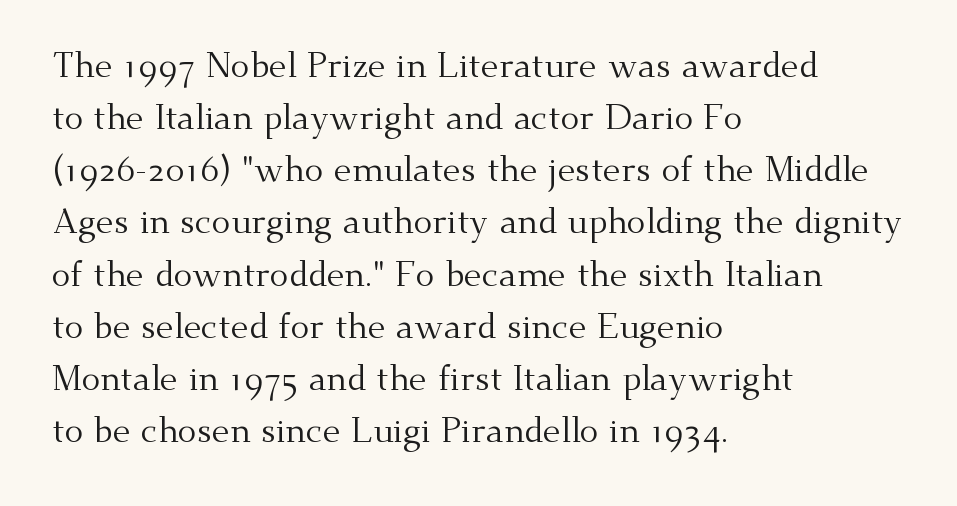
The image shows 35 px regular-weight serif type, upright; set left-aligned, normal line spacing (1.49x), normal letter spacing, not underlined; medium stroke contrast and a small x-height.
